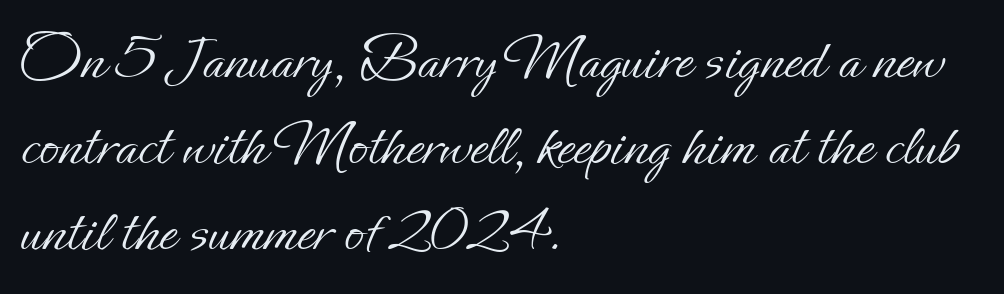
Weight class: somewhere from thin through regular. Spacing verdict: proportional, widths tailored to each character. The lines are quadded left. The letterforms sit shoulder to shoulder at normal distance. A clean baseline with only descenders dipping below it.
